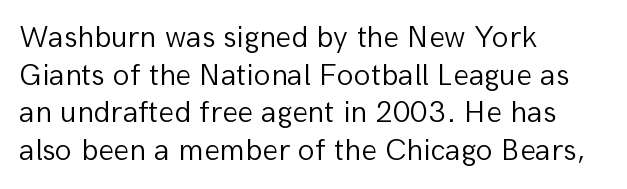
The image shows 31 px light sans-serif type, upright; set left-aligned, line spacing 1.21x, normal letter spacing, not underlined; low stroke contrast and a medium x-height.
